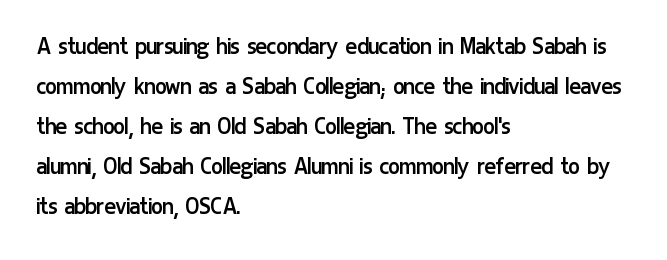
The image shows 27 px text type, upright; set left-aligned, normal line spacing (1.48x), normal letter spacing, not underlined.
